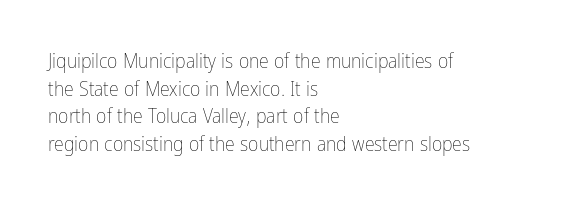
{"italic": "no", "bold": "no", "underline": "no", "align": "left", "line_spacing": "normal", "line_spacing_ratio": 1.38, "letter_spacing": "normal", "letter_spacing_em": 0.0, "glyph_px": 20}
